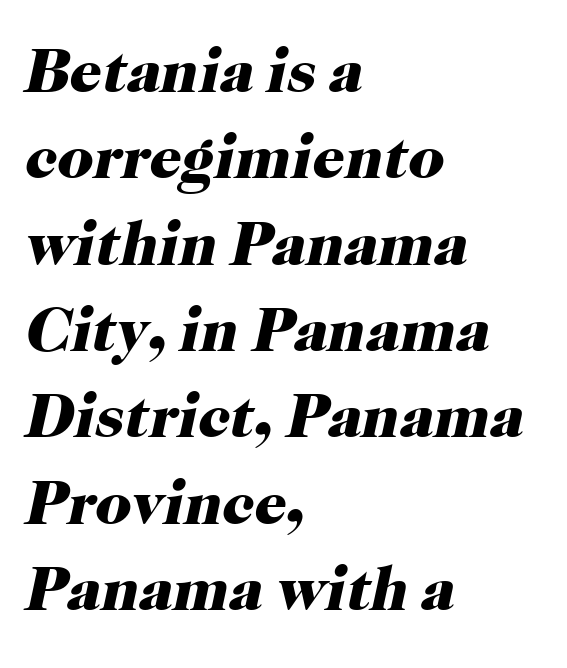
{"serif": "yes", "italic": "yes", "lean": "right", "slant_degrees": 12, "bold": "yes", "weight": "heavy", "width": "normal", "stroke_contrast": "high", "x_height": "medium", "monospaced": "no", "underline": "no", "align": "left", "line_spacing": "normal", "line_spacing_ratio": 1.37, "letter_spacing": "normal", "letter_spacing_em": 0.0, "glyph_px": 63}
